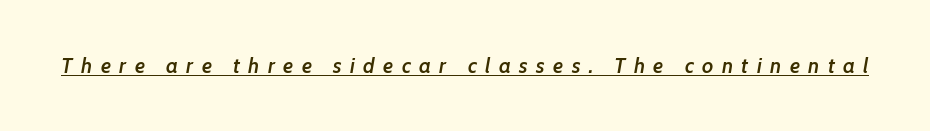
Q: Is the text bold? A: Semi-bold.
Q: Is the text italic (slanted)? A: Yes, it leans right by about 7 degrees.
Q: Is the text underlined? A: Yes.
Q: Is the spacing between letters normal or unusually wide? A: Unusually wide.
